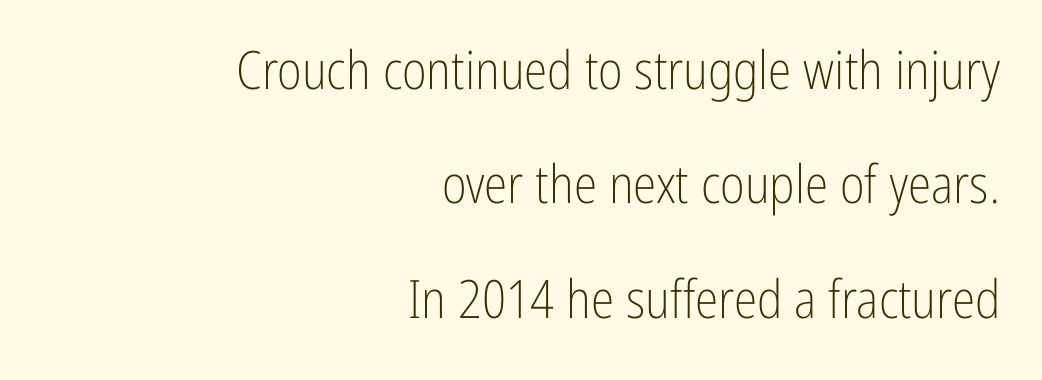
{"serif": "no", "italic": "no", "bold": "no", "weight": "light", "width": "condensed", "stroke_contrast": "low", "x_height": "medium", "monospaced": "no", "underline": "no", "align": "right", "line_spacing": "loose", "line_spacing_ratio": 2.16, "letter_spacing": "normal", "letter_spacing_em": 0.0, "glyph_px": 53}
